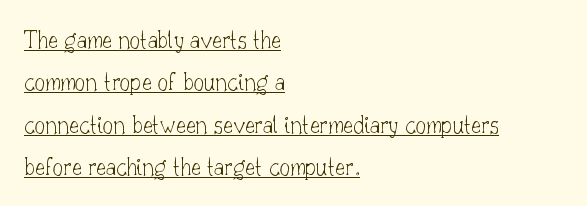
Is the letter spacing exaggerated? No — it looks like the ordinary default. Alignment: flush left. Is there an underline? Yes — a line sits under the letters. Do the letters lean? They stand straight. On a weight scale, this lands at 450 or below.
